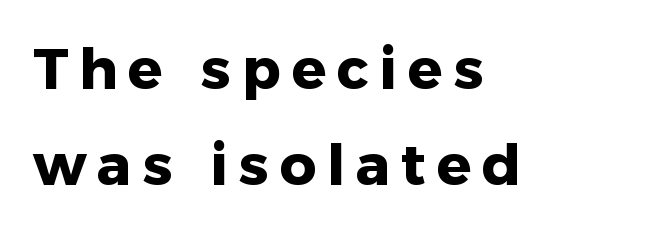
The image shows 57 px heavy sans-serif type, upright; set left-aligned, normal line spacing (1.69x), not underlined; low stroke contrast and a medium x-height.
